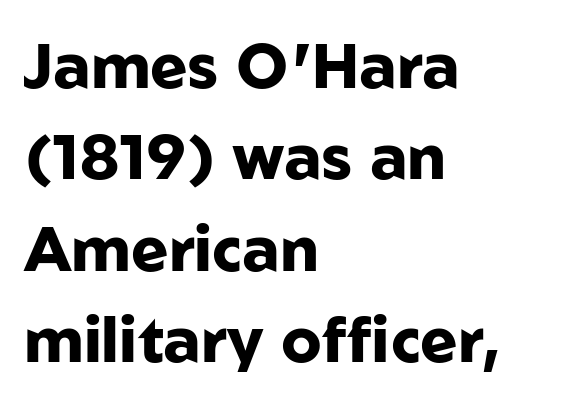
Q: Is the text bold? A: Yes.
Q: Is the text italic (slanted)? A: No, it is upright.
Q: Is the typeface a serif or a sans-serif typeface? A: Sans-serif.
Q: Is the text underlined? A: No.
Q: How is the paragraph aligned? A: Left-aligned.
Q: Is the spacing between letters normal or unusually wide? A: Normal.
Q: Is the spacing between lines tight, normal or loose? A: Normal.
Q: Width (condensed, normal, or wide)? A: Normal.
Q: Stroke contrast? A: Low.
Q: x-height? A: Medium.
Q: Monospaced? A: No.
